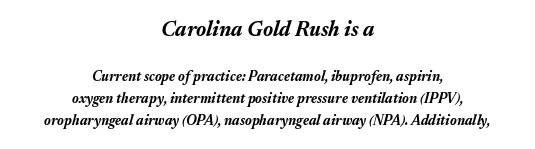
Q: Is the text bold? A: Yes.
Q: Is the text italic (slanted)? A: Yes, it leans right by about 17 degrees.
Q: Is the text underlined? A: No.
Q: How is the paragraph aligned? A: Centered.
Q: Is the spacing between letters normal or unusually wide? A: Normal.
Q: Is the spacing between lines tight, normal or loose? A: Normal.
Q: Which block of text is set in a larger size, the first (top) or the second (bottom)? A: The first (top) one.
